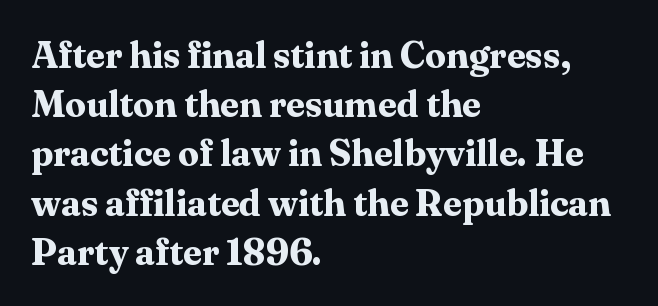
{"serif": "yes", "italic": "no", "bold": "yes", "weight": "bold", "width": "normal", "stroke_contrast": "medium", "x_height": "medium", "monospaced": "no", "underline": "no", "align": "left", "line_spacing": "normal", "line_spacing_ratio": 1.33, "letter_spacing": "normal", "letter_spacing_em": 0.0, "glyph_px": 37}
